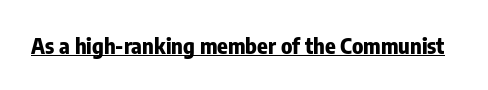
The image shows 22 px bold type, upright; set normal letter spacing, underlined.
